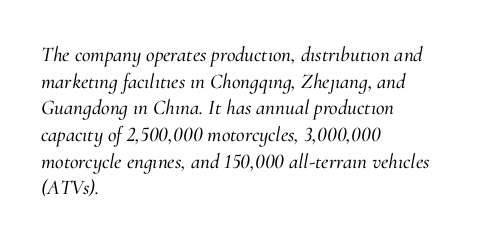
The image shows 21 px text type, italic (leaning right); set left-aligned, normal line spacing (1.27x), normal letter spacing, not underlined.
